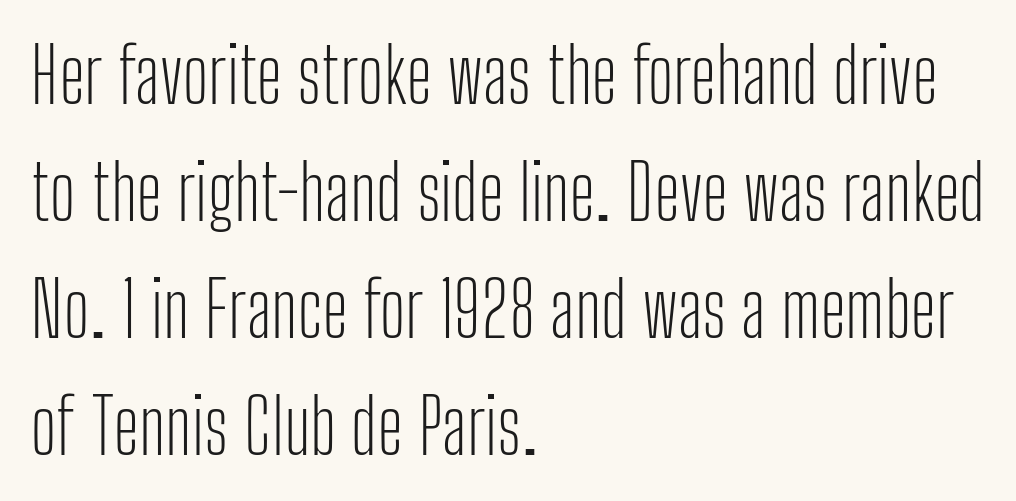
Q: Is the text bold? A: No.
Q: Is the text italic (slanted)? A: No, it is upright.
Q: Is the typeface a serif or a sans-serif typeface? A: Sans-serif.
Q: Is the text underlined? A: No.
Q: How is the paragraph aligned? A: Left-aligned.
Q: Is the spacing between letters normal or unusually wide? A: Normal.
Q: Is the spacing between lines tight, normal or loose? A: Normal.
Q: Width (condensed, normal, or wide)? A: Condensed.
Q: Stroke contrast? A: Low.
Q: x-height? A: Medium.
Q: Monospaced? A: No.
